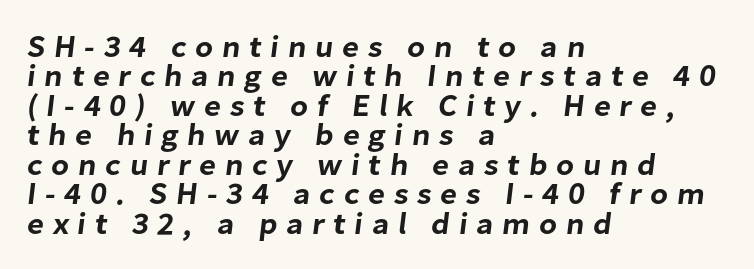
The image shows 31 px sans-serif type; set left-aligned, tight line spacing (0.95x), unusually wide letter spacing (+0.28 em), not underlined; low stroke contrast and a medium x-height.
